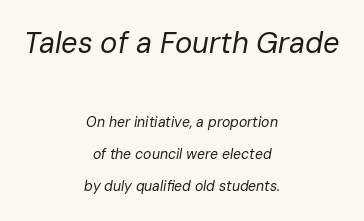
Q: Is the text bold? A: No.
Q: Is the text italic (slanted)? A: Yes, it leans right by about 10 degrees.
Q: Is the text underlined? A: No.
Q: How is the paragraph aligned? A: Centered.
Q: Is the spacing between letters normal or unusually wide? A: Normal.
Q: Is the spacing between lines tight, normal or loose? A: Loose.
Q: Which block of text is set in a larger size, the first (top) or the second (bottom)? A: The first (top) one.
Q: Width (condensed, normal, or wide)? A: Normal.
Q: Stroke contrast? A: Low.
Q: x-height? A: Medium.
Q: Monospaced? A: No.
